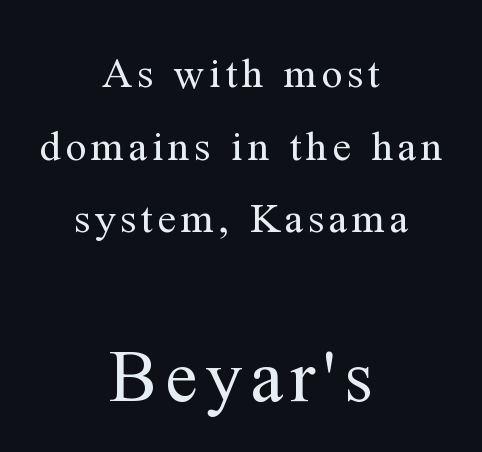
The image shows 73 px regular-weight serif type, upright; set centered, line spacing 1.73x, not underlined; the second (bottom) block is 1.74x larger; medium stroke contrast and a medium x-height.
